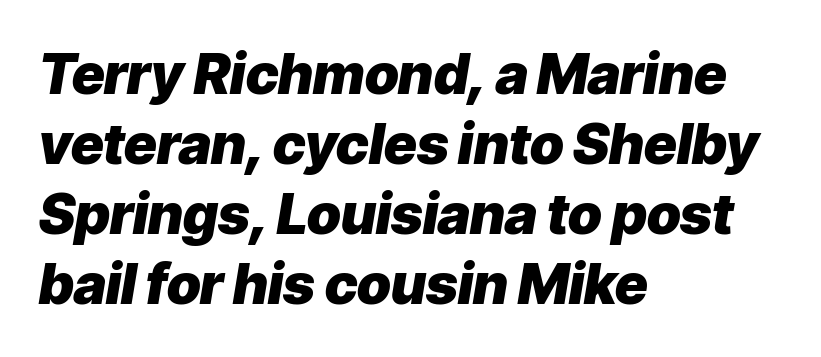
Here the designer chose a conventional face with non-uniform glyph widths. Pretty heavy lettering here — definitely bold. The leading is moderate, giving the passage an even texture. When letters slant like this, we call the style italic. Compared with a centered layout, this one pins lines to the left instead.
